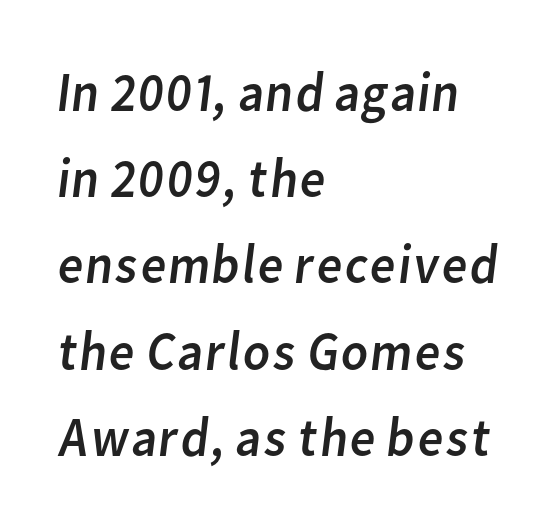
Words appear dense and cohesive because spacing is normal. Note: no serifs on the glyphs. A quiet, ordinary-to-light weight characterises the typeface. Any mark beneath the type? The region is blank.
